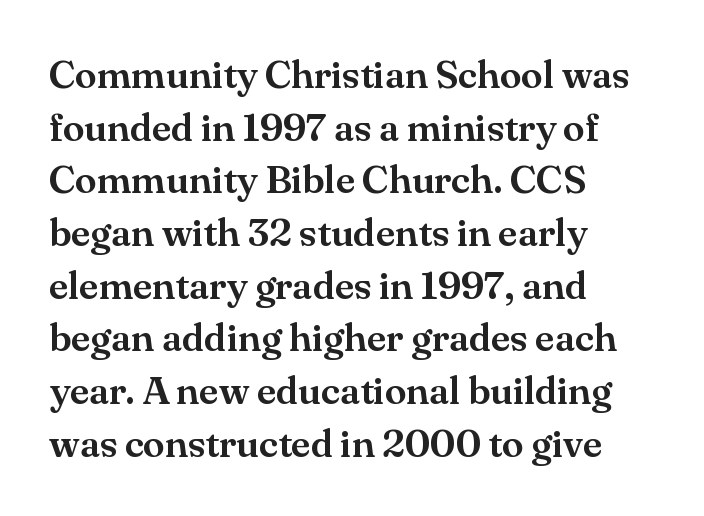
Q: Is the text italic (slanted)? A: No, it is upright.
Q: Is the typeface a serif or a sans-serif typeface? A: Serif.
Q: Is the text underlined? A: No.
Q: How is the paragraph aligned? A: Left-aligned.
Q: Is the spacing between letters normal or unusually wide? A: Normal.
Q: Is the spacing between lines tight, normal or loose? A: Normal.
Q: Width (condensed, normal, or wide)? A: Normal.
Q: Stroke contrast? A: Medium.
Q: x-height? A: Small.
Q: Monospaced? A: No.
